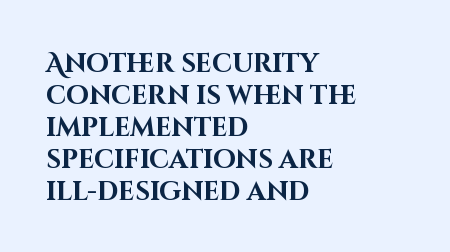
Alignment: flush left. A clean baseline with only descenders dipping below it. Vertical strokes here are truly vertical. Every letter is thick-stroked: bold, no question. A typesetter would call this zero additional tracking.
